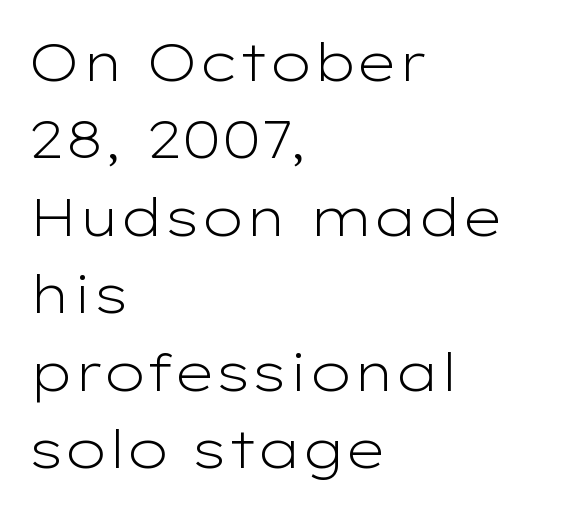
No letter is thick-stroked: the sample isn't bold. Which margin do the lines hug? The left one — the right edge is uneven. Do the characters align in a grid? No, the font is proportional. The strip under each line holds only bare page. This is sans-serif lettering, the kind often seen on screens and signage. The type is set solid horizontally, with unmodified tracking.
